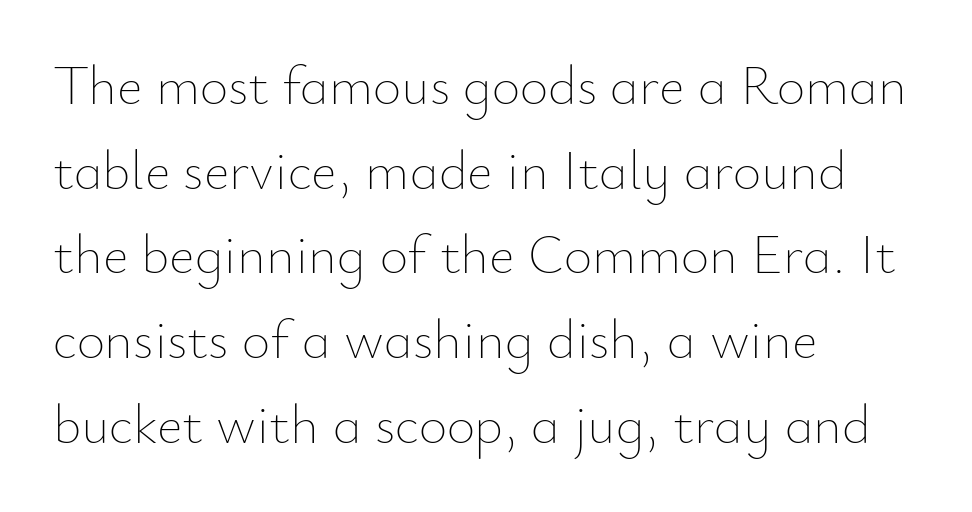
This sample keeps an unexceptional amount of space between lines. The tracking reads as untouched default to a designer's eye. Spacing verdict: proportional, widths tailored to each character. A classic flush-left, rag-right setting is used for this passage.
